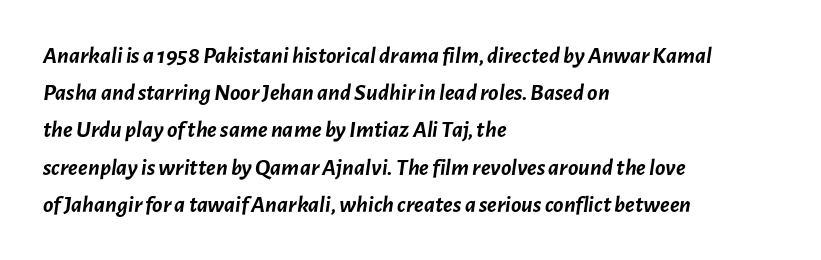
One-word summary of the alignment: left. What weight is shown? A full bold with thick strokes. The letters sit at their default tracking, neither squeezed nor spread. Leading: standard. Characters are canted at an angle relative to the baseline's perpendicular. Underline: absent.
